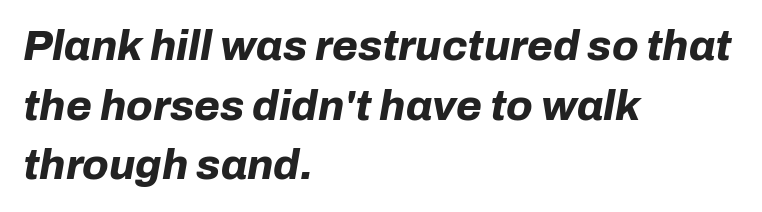
Character widths vary here, with narrow letters taking less room than wide ones. These lines stack with their left ends in a neat column. A bare baseline throughout the passage. Thick stems and heavy bowls — unmistakably bold. Posture: slanted. What's the leading like? Ordinary, nothing unusual.
